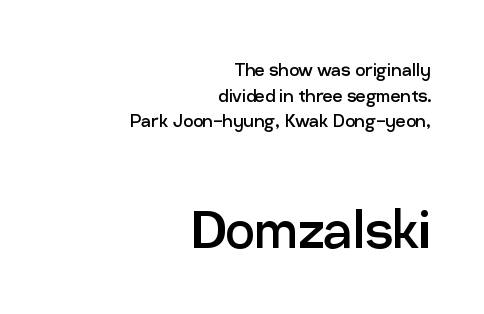
{"serif": "no", "italic": "no", "bold": "no", "weight": "regular", "width": "normal", "stroke_contrast": "low", "x_height": "medium", "monospaced": "no", "underline": "no", "align": "right", "line_spacing_ratio": 1.16, "letter_spacing": "normal", "letter_spacing_em": 0.0, "larger_block": "second", "size_ratio": 2.95, "glyph_px": 65}
